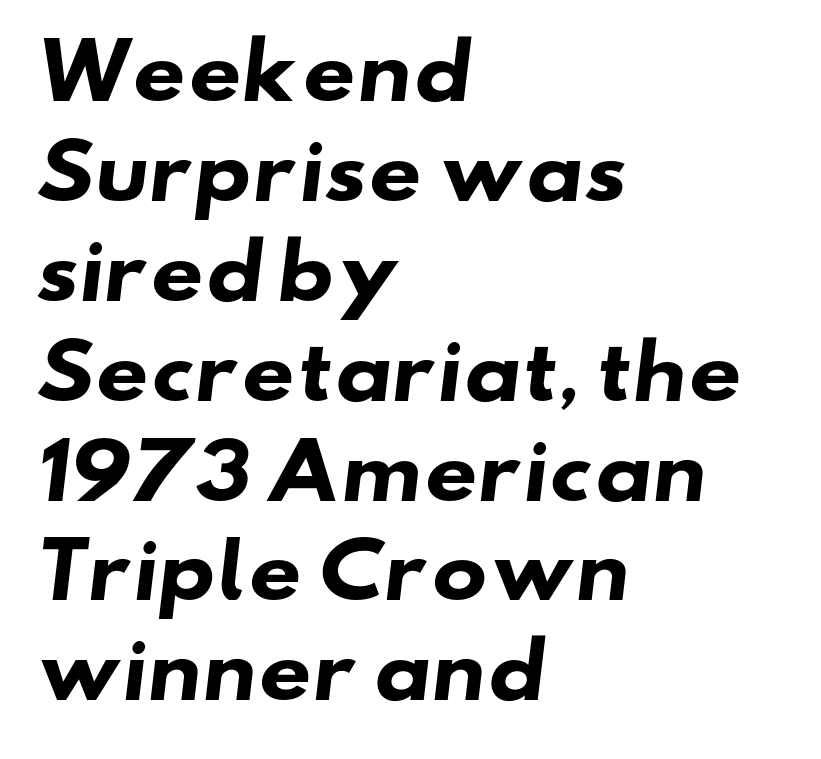
The strip under each line holds only bare page. Normally led — the rows are evenly, conventionally spaced. Every row of glyphs begins at an identical x-position on the left. Observe the ordinary spacing: letters are neighbours, not strangers.
